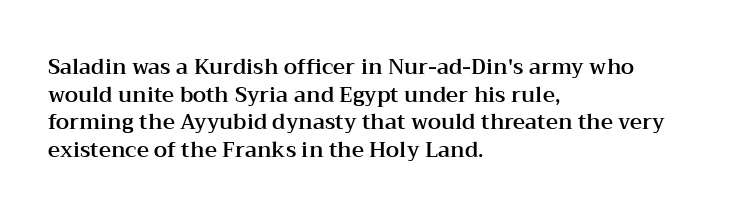
The image shows 21 px text type, upright; set left-aligned, normal line spacing (1.32x), normal letter spacing, not underlined.
